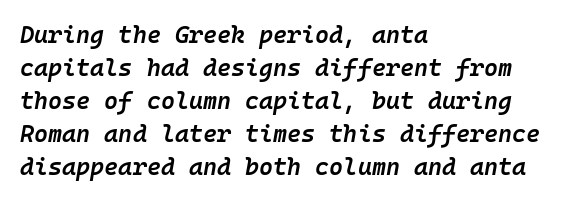
{"italic": "yes", "lean": "right", "slant_degrees": 10, "bold": "semi", "underline": "no", "align": "left", "line_spacing": "normal", "line_spacing_ratio": 1.38, "letter_spacing": "normal", "letter_spacing_em": 0.0, "glyph_px": 24}
